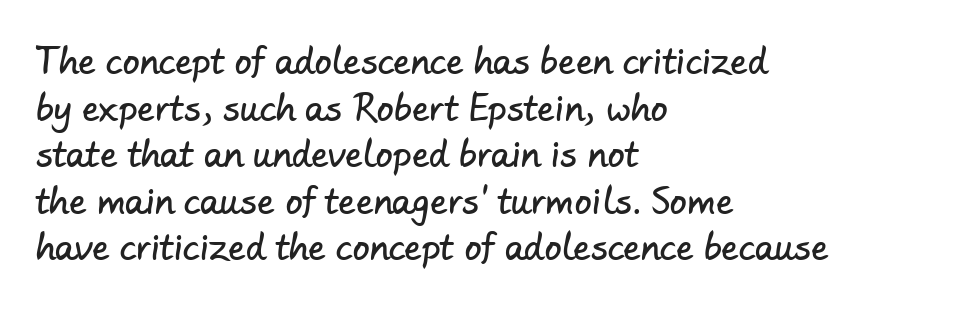
Honestly, the row spacing looks completely unremarkable. The rendering uses natural spacing where letterforms have individual widths. The rendering anchors every line to the left-hand side. Type without underlining. Letterform terminals end flat and unadorned throughout the passage. The gaps between neighbouring characters are ordinary and unremarkable.
